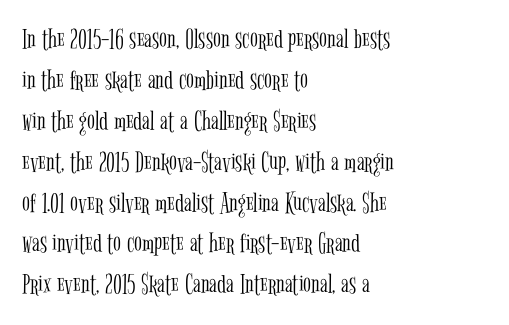
Rule under the text: the space is simply empty. Leading: standard. Stroke thickness stays within the range of a standard reading face or lighter. You can tell it's not italic because the verticals are truly vertical. Varying glyph widths throughout — classic text-font behaviour.
